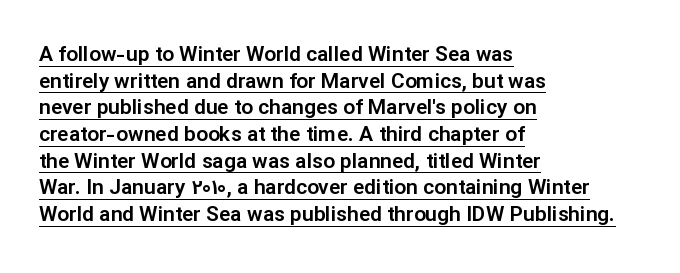
Teacher's note: observe the even left margin — that is flush-left alignment. Letter spacing: default. Rows of type keep a routine distance in the vertical direction. The type sits square on the baseline with zero lean. This is underlined copy, the kind a proofreader might mark for attention.
